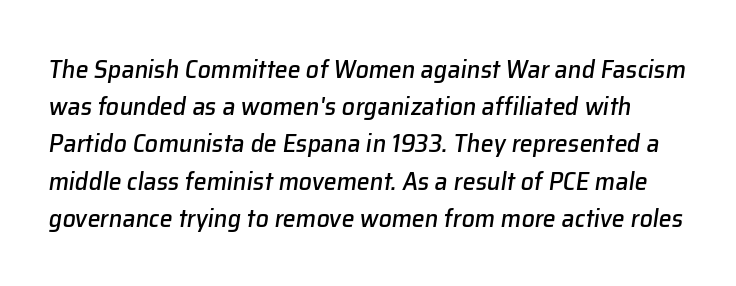
{"italic": "yes", "lean": "right", "slant_degrees": 8, "underline": "no", "line_spacing": "normal", "line_spacing_ratio": 1.43, "letter_spacing": "normal", "letter_spacing_em": 0.0, "glyph_px": 26}
